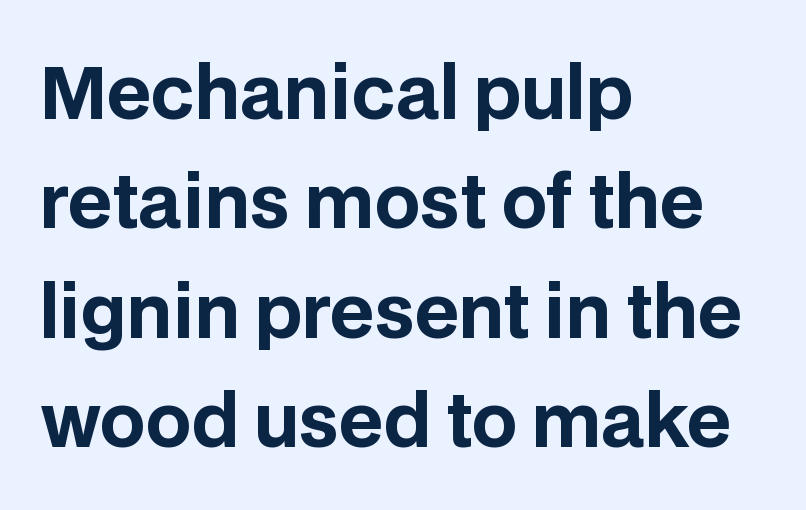
The image shows 71 px bold sans-serif type, upright; set left-aligned, normal line spacing (1.54x), normal letter spacing, not underlined; low stroke contrast and a large x-height.
